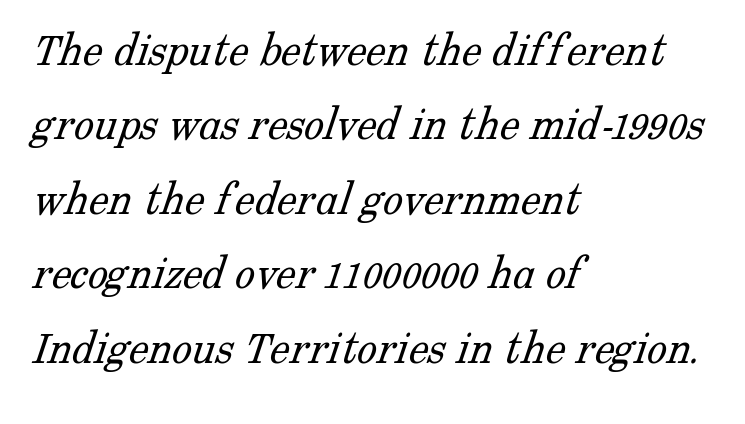
{"serif": "yes", "bold": "no", "weight": "light", "width": "normal", "stroke_contrast": "low", "x_height": "medium", "monospaced": "no", "underline": "no", "align": "left", "line_spacing": "normal", "line_spacing_ratio": 1.49, "letter_spacing": "normal", "letter_spacing_em": 0.0, "glyph_px": 50}
